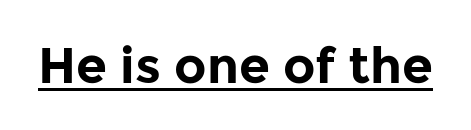
The lettering stays uniformly vertical, giving the passage a roman look. The face used here is proportionally spaced, like ordinary book or web type. A rule runs beneath these lines of type. The rendering keeps characters at their native spacing. Typographic density is high because the face is bold. In terms of letterform style, serifs are entirely absent.
